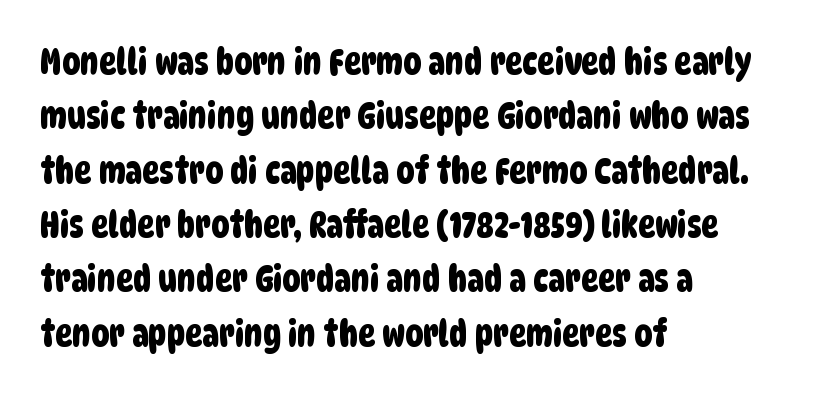
The image shows 36 px condensed sans-serif type; set left-aligned, normal line spacing (1.51x), normal letter spacing, not underlined; low stroke contrast and a large x-height.
